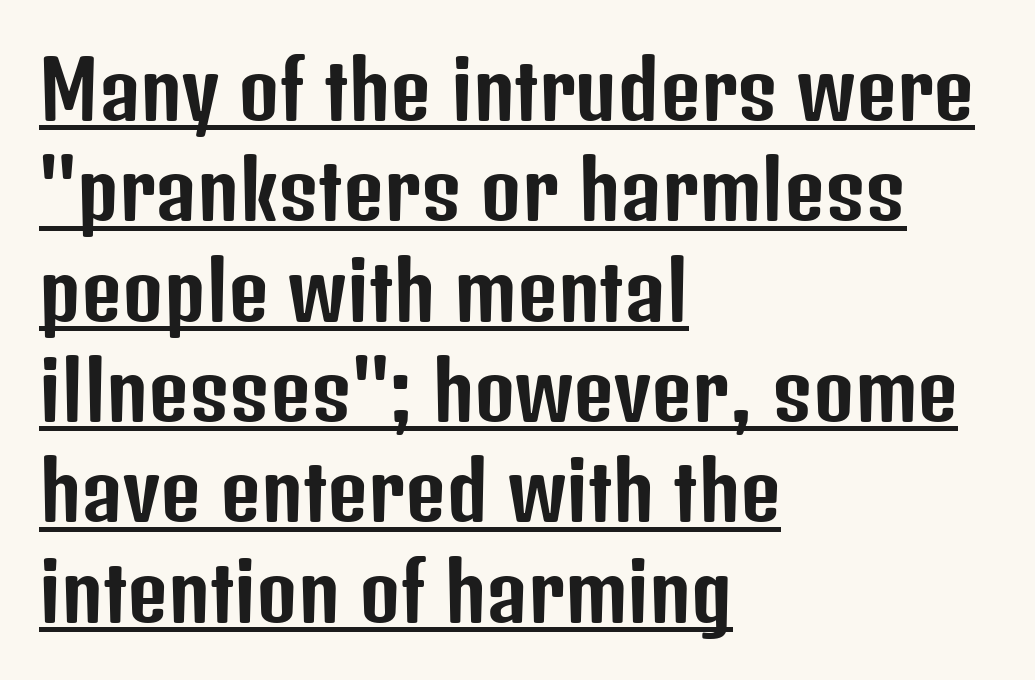
{"serif": "no", "italic": "no", "width": "condensed", "stroke_contrast": "low", "x_height": "medium", "monospaced": "no", "underline": "yes", "align": "left", "line_spacing": "normal", "line_spacing_ratio": 1.27, "letter_spacing": "normal", "letter_spacing_em": 0.0, "glyph_px": 79}
